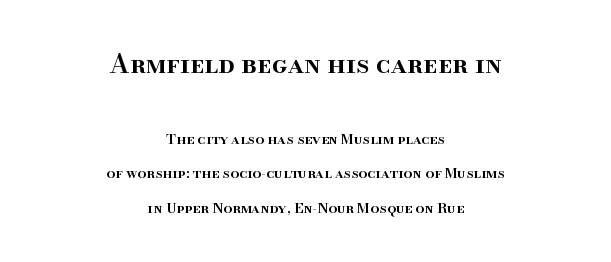
The image shows 26 px text type, upright; set centered, loose line spacing (2.46x), normal letter spacing, not underlined; the first (top) block is 1.86x larger.
